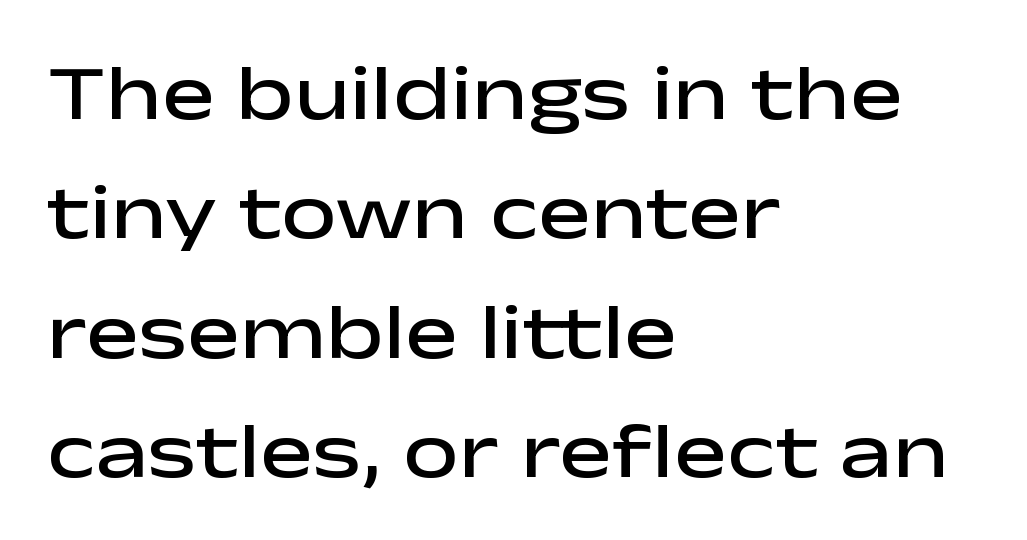
Which margin do the lines hug? The left one — the right edge is uneven. The gaps between neighbouring characters are ordinary and unremarkable. Stems and bowls a touch heavier than normal — semibold. Quick note: underline off. Compared with typical paragraphs, the rows here are spaced about the same. The specimen reads as upright at a glance.
